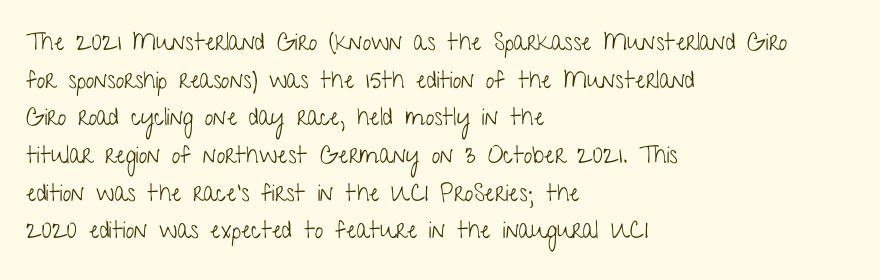
The setting favours the left margin, as ordinary paragraphs usually do. The face looks like a standard text weight, possibly lighter. Each row of text sits above clean, open space. Posture: straight, roman, zero tilt.
